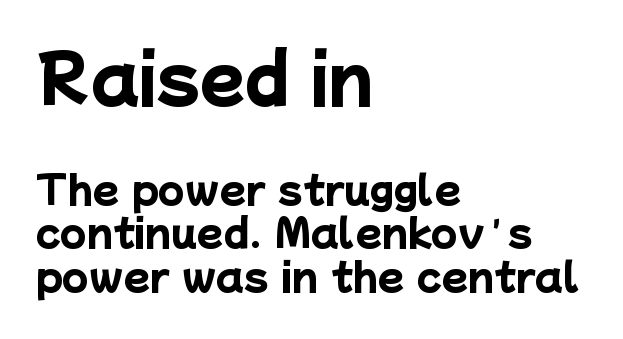
The type is set solid horizontally, with unmodified tracking. Is the block centered? No — it sits flush against the left margin. Has an underline been added? It has not. The block sitting higher on the canvas is the one with enlarged characters.
